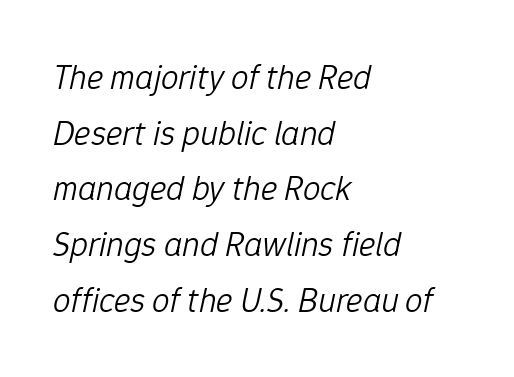
The image shows 35 px light type, italic (leaning right); set left-aligned, normal line spacing (1.59x), normal letter spacing, not underlined; low stroke contrast and a medium x-height.
